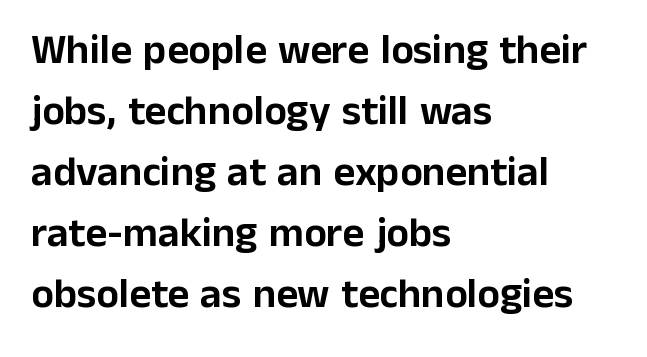
Q: Is the text italic (slanted)? A: No, it is upright.
Q: Is the typeface a serif or a sans-serif typeface? A: Sans-serif.
Q: Is the text underlined? A: No.
Q: How is the paragraph aligned? A: Left-aligned.
Q: Is the spacing between letters normal or unusually wide? A: Normal.
Q: Is the spacing between lines tight, normal or loose? A: Normal.
Q: Width (condensed, normal, or wide)? A: Normal.
Q: Stroke contrast? A: Low.
Q: x-height? A: Medium.
Q: Monospaced? A: No.
